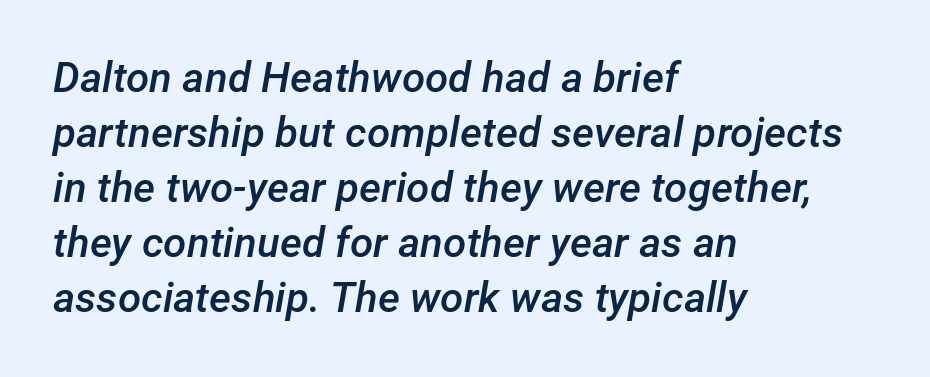
Q: Is the text bold? A: Semi-bold.
Q: Is the text italic (slanted)? A: Yes, it leans right by about 12 degrees.
Q: Is the text underlined? A: No.
Q: How is the paragraph aligned? A: Left-aligned.
Q: Is the spacing between letters normal or unusually wide? A: Normal.
Q: Is the spacing between lines tight, normal or loose? A: Normal.
Q: Width (condensed, normal, or wide)? A: Normal.
Q: Stroke contrast? A: Low.
Q: x-height? A: Medium.
Q: Monospaced? A: No.
